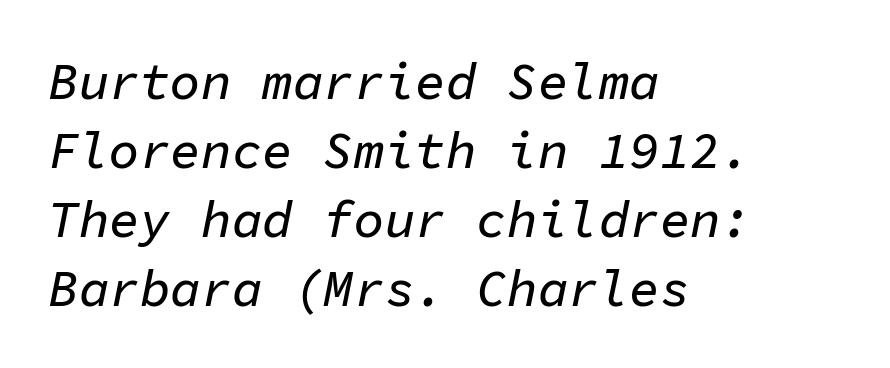
{"italic": "yes", "lean": "right", "slant_degrees": 11, "width": "normal", "stroke_contrast": "low", "x_height": "medium", "monospaced": "yes", "underline": "no", "align": "left", "line_spacing": "normal", "line_spacing_ratio": 1.35, "letter_spacing": "normal", "letter_spacing_em": 0.0, "glyph_px": 51}
